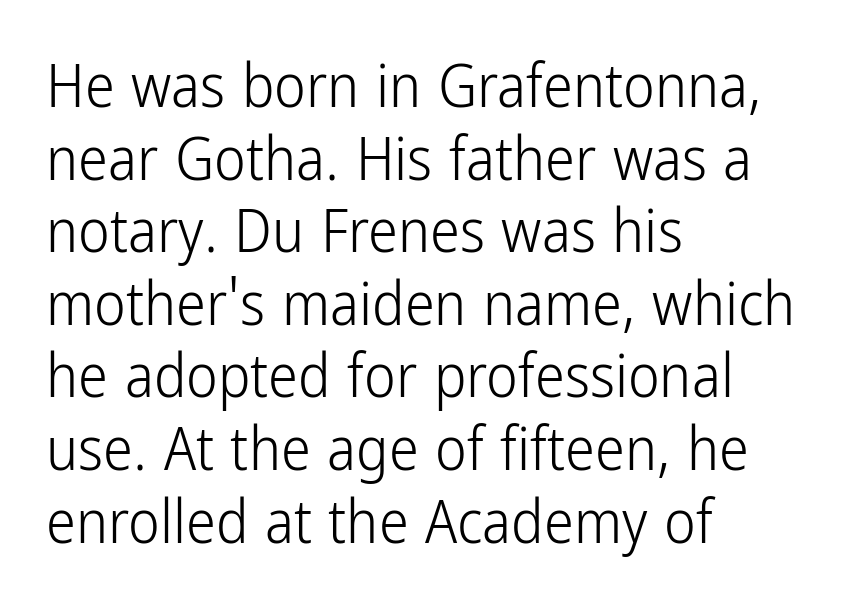
{"serif": "no", "italic": "no", "bold": "no", "weight": "light", "width": "condensed", "stroke_contrast": "low", "x_height": "medium", "monospaced": "no", "underline": "no", "align": "left", "line_spacing_ratio": 1.21, "letter_spacing": "normal", "letter_spacing_em": 0.0, "glyph_px": 60}
